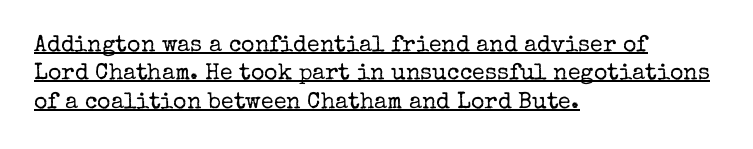
Has an underline been added? It has. Does extra space separate the letters? No, they use regular spacing. Rendered with straight, roman letterforms. Is the type heavy? It reads as light-to-regular instead. Where is the straight margin? On the left.
